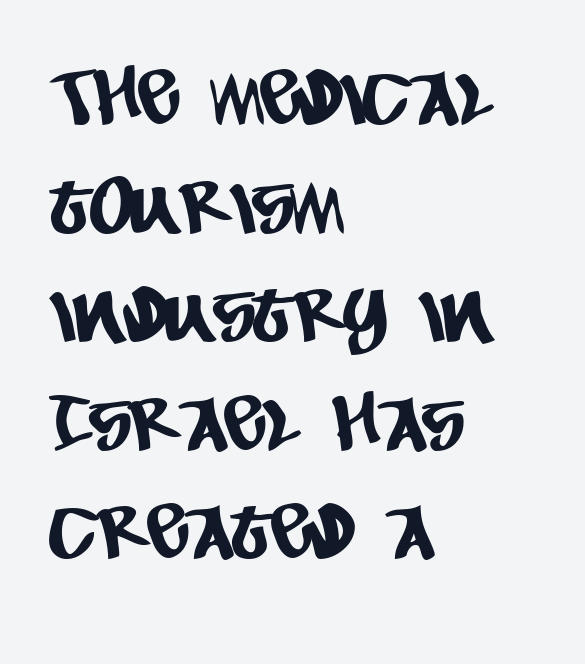
The image shows 77 px condensed sans-serif type; set left-aligned, normal line spacing (1.41x), normal letter spacing, not underlined; low stroke contrast and a large x-height.
